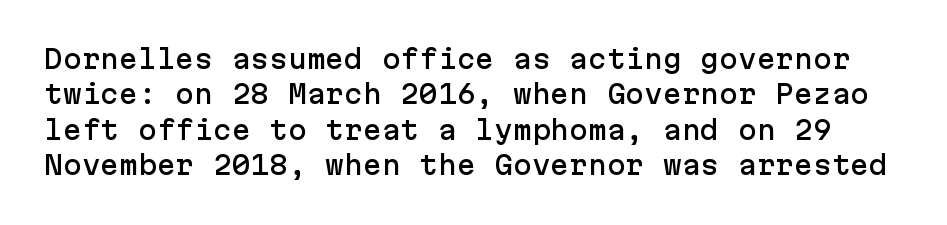
Q: Is the text italic (slanted)? A: No, it is upright.
Q: Is the text underlined? A: No.
Q: Is the spacing between letters normal or unusually wide? A: Normal.
Q: Is the spacing between lines tight, normal or loose? A: Normal.
